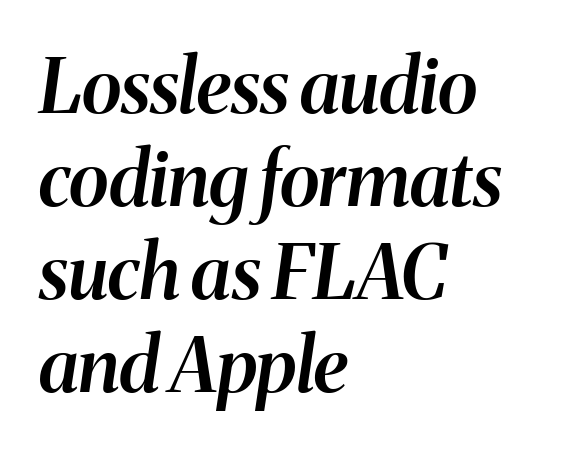
Q: Is the text bold? A: Semi-bold.
Q: Is the text italic (slanted)? A: Yes, it leans right by about 8 degrees.
Q: Is the text underlined? A: No.
Q: How is the paragraph aligned? A: Left-aligned.
Q: Is the spacing between letters normal or unusually wide? A: Normal.
Q: Width (condensed, normal, or wide)? A: Normal.
Q: Stroke contrast? A: Medium.
Q: x-height? A: Medium.
Q: Monospaced? A: No.
